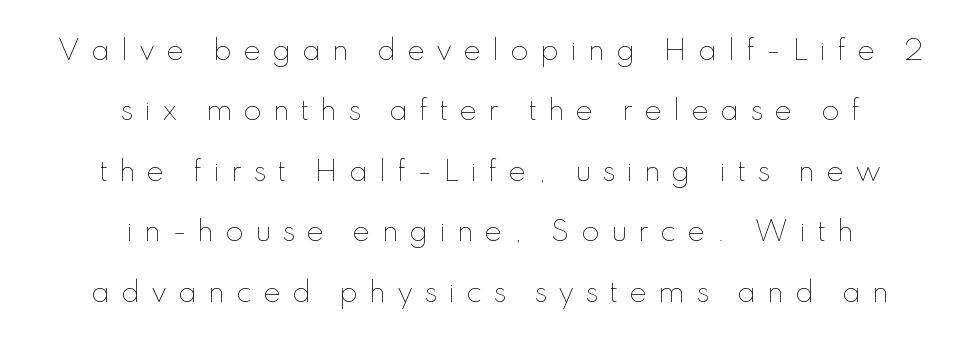
Only glyphs here, with clear space below each row. A typesetter would call this leading open, well beyond the default. Posture: vertical. Typeset on center — no edge is straight.
